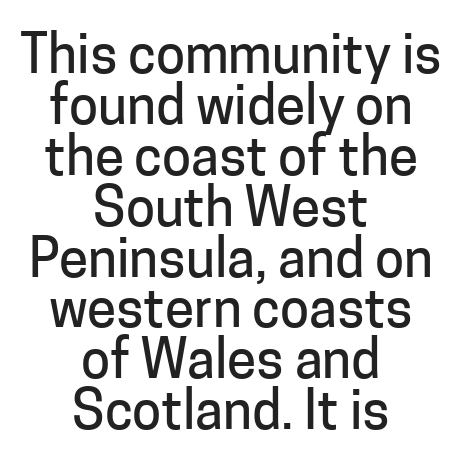
Q: Is the text italic (slanted)? A: No, it is upright.
Q: Is the typeface a serif or a sans-serif typeface? A: Sans-serif.
Q: Is the text underlined? A: No.
Q: How is the paragraph aligned? A: Centered.
Q: Is the spacing between letters normal or unusually wide? A: Normal.
Q: Is the spacing between lines tight, normal or loose? A: Tight.
Q: Width (condensed, normal, or wide)? A: Normal.
Q: Stroke contrast? A: Low.
Q: x-height? A: Medium.
Q: Monospaced? A: No.
